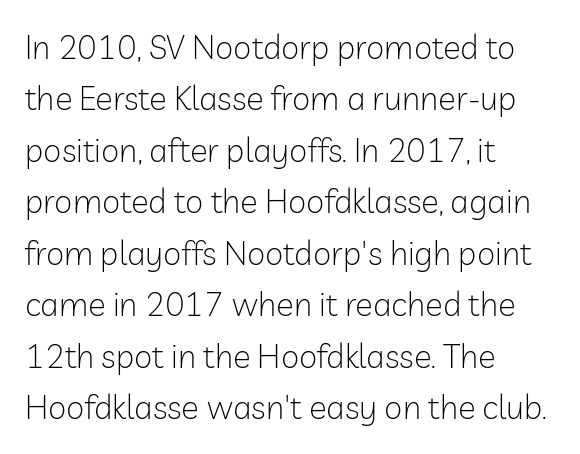
{"serif": "no", "italic": "no", "bold": "no", "weight": "light", "width": "normal", "stroke_contrast": "low", "x_height": "medium", "monospaced": "no", "underline": "no", "align": "left", "line_spacing": "normal", "line_spacing_ratio": 1.56, "letter_spacing": "normal", "letter_spacing_em": 0.0, "glyph_px": 33}
